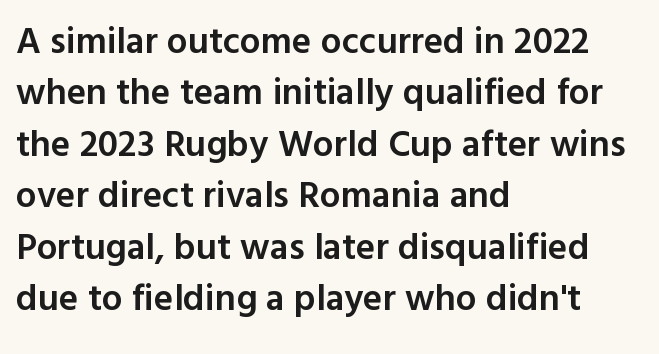
Q: Is the text bold? A: Semi-bold.
Q: Is the text italic (slanted)? A: No, it is upright.
Q: Is the typeface a serif or a sans-serif typeface? A: Sans-serif.
Q: Is the text underlined? A: No.
Q: How is the paragraph aligned? A: Left-aligned.
Q: Is the spacing between letters normal or unusually wide? A: Normal.
Q: Is the spacing between lines tight, normal or loose? A: Normal.
Q: Width (condensed, normal, or wide)? A: Normal.
Q: x-height? A: Medium.
Q: Monospaced? A: No.
